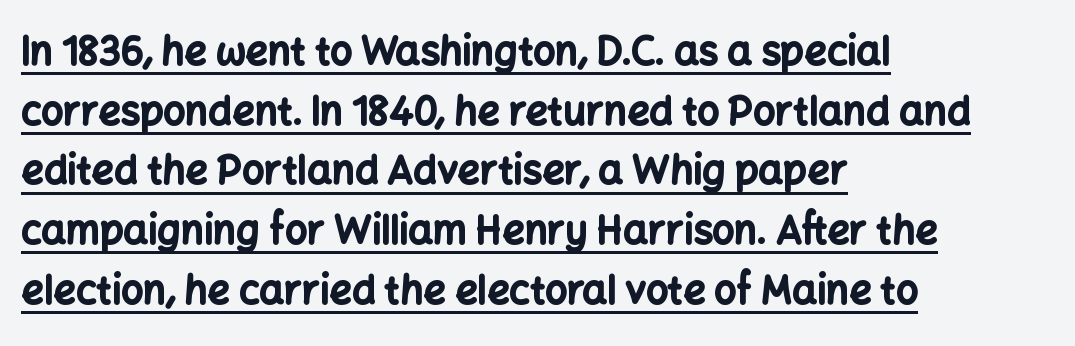
A sans-serif font was chosen for this passage. You could call the tracking neutral — neither tight nor loose. This rendering features underlined lettering. The passage shown is typed in a proportional face where columns would drift. Notice how the passage keeps a crisp vertical edge on the left only. Leading matches the norm, producing a regular column.
